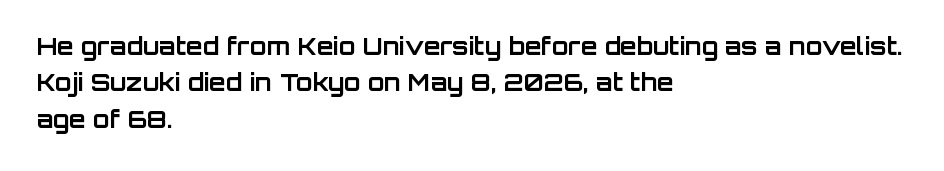
Q: Is the text bold? A: Yes.
Q: Is the text italic (slanted)? A: No, it is upright.
Q: Is the text underlined? A: No.
Q: How is the paragraph aligned? A: Left-aligned.
Q: Is the spacing between letters normal or unusually wide? A: Normal.
Q: Is the spacing between lines tight, normal or loose? A: Normal.
